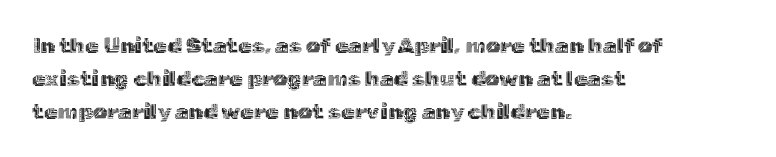
The image shows 22 px text type, upright; set left-aligned, normal line spacing (1.49x), normal letter spacing, not underlined.
